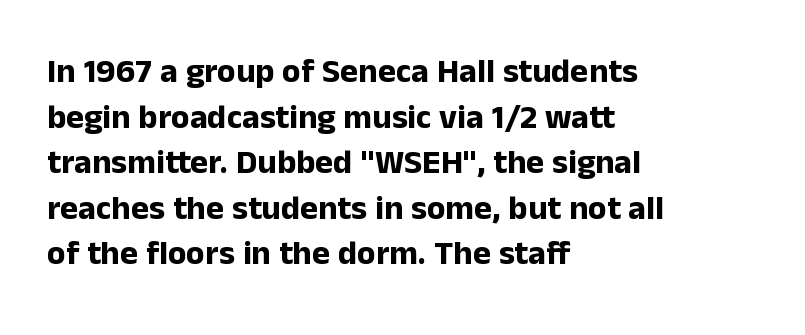
The image shows 34 px bold sans-serif type, upright; set left-aligned, normal line spacing (1.34x), normal letter spacing, not underlined; low stroke contrast and a medium x-height.
